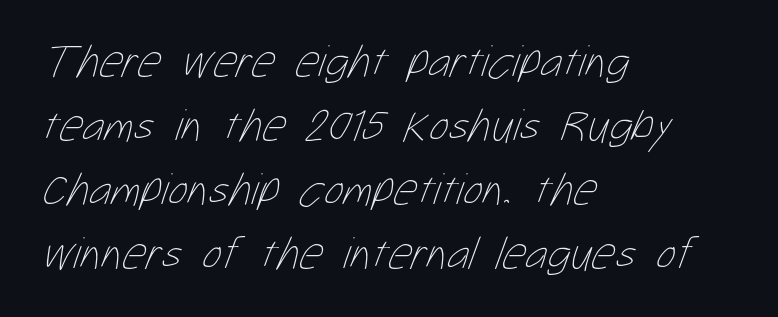
{"bold": "no", "weight": "thin", "width": "condensed", "stroke_contrast": "low", "x_height": "medium", "monospaced": "no", "underline": "no", "align": "left", "line_spacing": "normal", "line_spacing_ratio": 1.39, "letter_spacing": "normal", "letter_spacing_em": 0.0, "glyph_px": 46}
